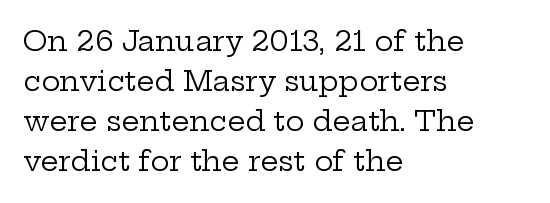
Here the glyphs are tracked normally, forming tight word shapes. The weight tops out at a normal text grade. Rendered with straight, roman letterforms. Unlike a clean sans, this face finishes its strokes with serifs. Just letters on the line, the space beneath them empty. The letters advance in unequal steps, a hallmark of proportional type.
